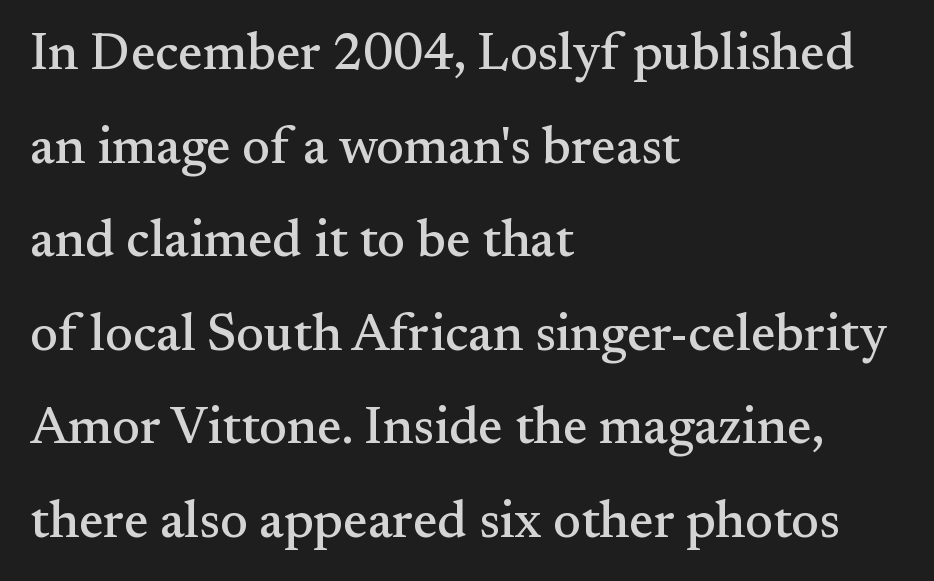
{"serif": "yes", "italic": "no", "width": "normal", "stroke_contrast": "medium", "x_height": "small", "monospaced": "no", "underline": "no", "align": "left", "line_spacing_ratio": 1.8, "letter_spacing": "normal", "letter_spacing_em": 0.0, "glyph_px": 52}
